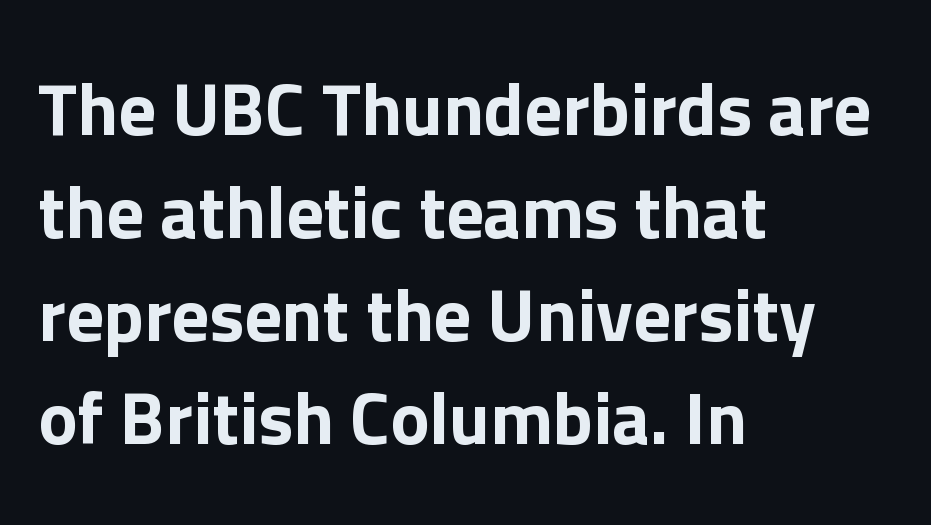
The image shows 74 px sans-serif type, upright; set left-aligned, normal line spacing (1.39x), normal letter spacing, not underlined; low stroke contrast and a medium x-height.
